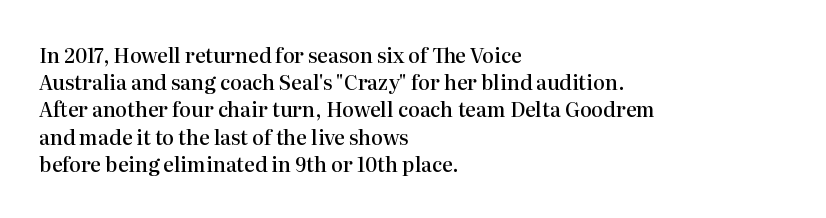
Q: Is the text bold? A: Semi-bold.
Q: Is the text italic (slanted)? A: No, it is upright.
Q: Is the text underlined? A: No.
Q: How is the paragraph aligned? A: Left-aligned.
Q: Is the spacing between letters normal or unusually wide? A: Normal.
Q: Is the spacing between lines tight, normal or loose? A: Normal.
